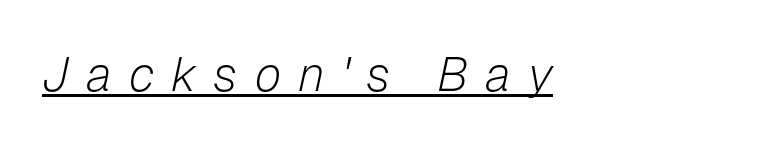
The image shows 48 px light type, italic (leaning right); set unusually wide letter spacing (+0.36 em), underlined; low stroke contrast and a medium x-height.
